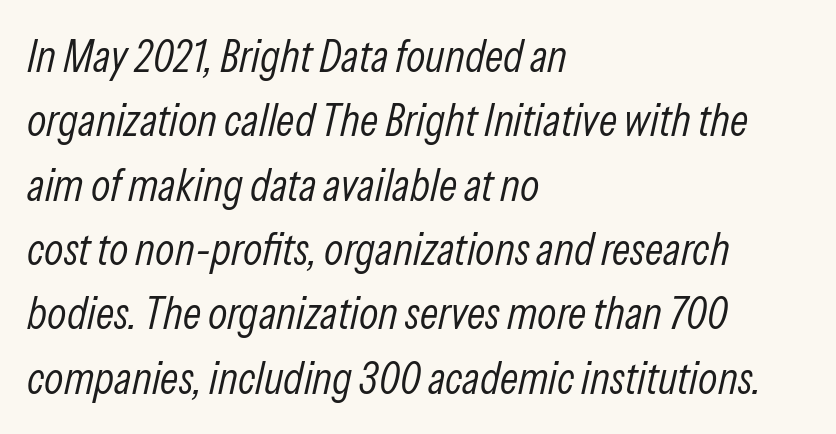
The image shows 45 px light, condensed type, italic (leaning right); set left-aligned, normal line spacing (1.43x), normal letter spacing, not underlined; low stroke contrast and a medium x-height.
